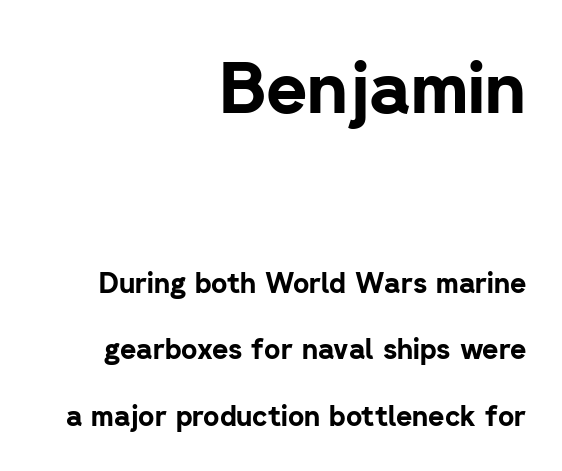
{"serif": "no", "italic": "no", "bold": "yes", "weight": "bold", "width": "normal", "stroke_contrast": "low", "x_height": "medium", "monospaced": "no", "underline": "no", "align": "right", "line_spacing": "loose", "line_spacing_ratio": 2.38, "letter_spacing": "normal", "letter_spacing_em": 0.0, "larger_block": "first", "size_ratio": 2.54, "glyph_px": 71}
